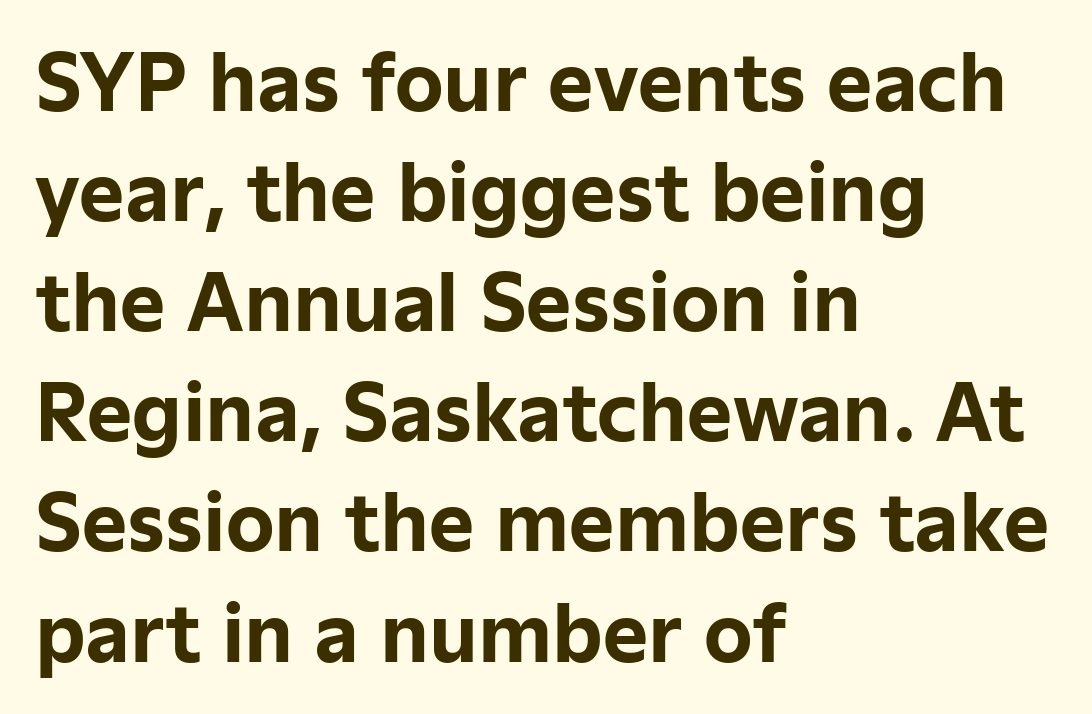
I'd describe the lettering as bold — thick and assertive. The string is rendered with underlining switched off. No feet cap the strokes, marking this as sans-serif type. Spacing between characters is what you'd get straight out of the box.
